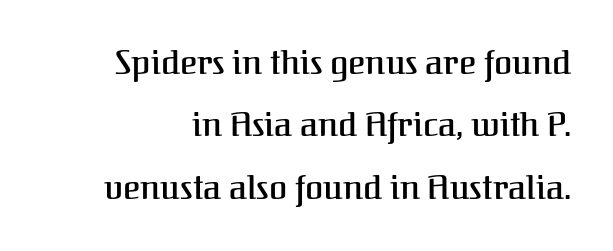
The image shows 33 px serif type, upright; set line spacing 1.89x, normal letter spacing, not underlined; medium stroke contrast and a medium x-height.
